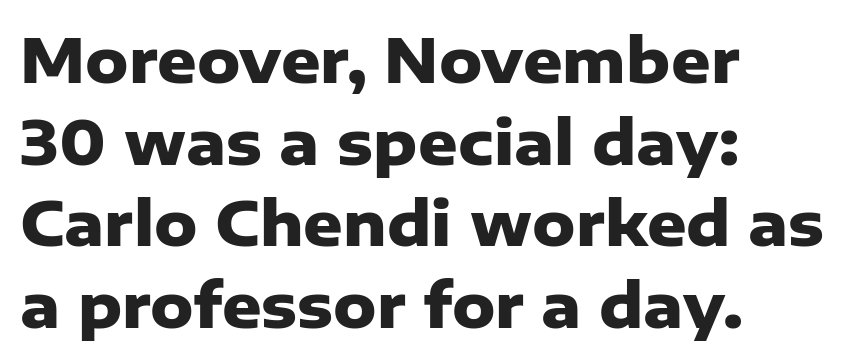
Line starts are locked; line ends wander. The designer left line spacing at the default. Do the letters lean? They stand straight. Is this a fixed-width face? No — the glyphs have proportional, varying widths.
